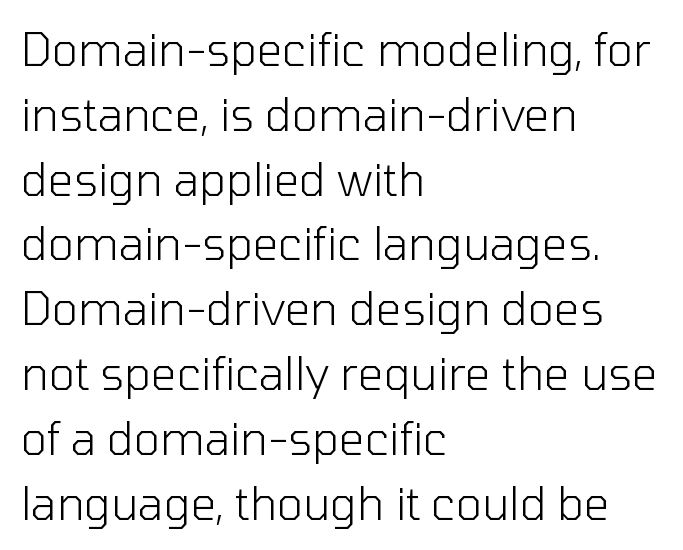
The image shows 45 px light sans-serif type, upright; set left-aligned, normal line spacing (1.44x), normal letter spacing, not underlined; low stroke contrast and a medium x-height.
